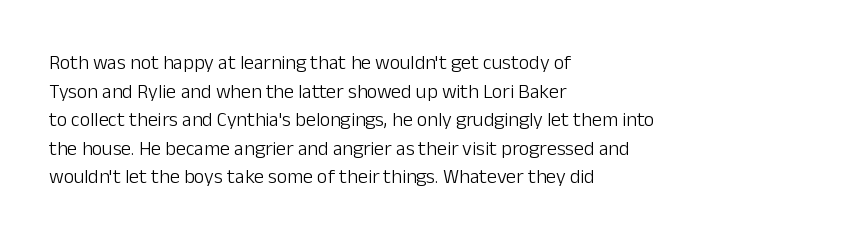
{"italic": "no", "bold": "no", "underline": "no", "align": "left", "line_spacing": "normal", "line_spacing_ratio": 1.43, "letter_spacing": "normal", "letter_spacing_em": 0.0, "glyph_px": 20}
